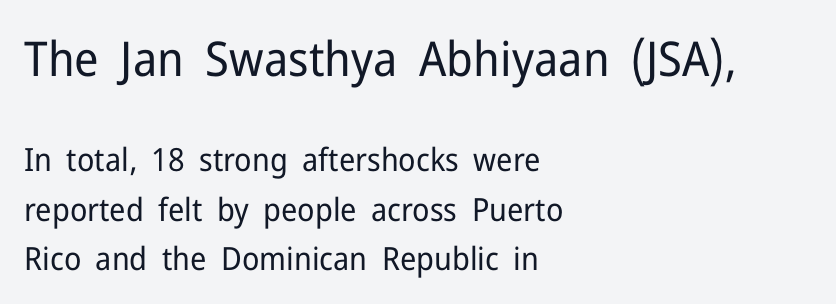
The image shows 48 px regular-weight sans-serif type, upright; set left-aligned, normal line spacing (1.54x), normal letter spacing, not underlined; the first (top) block is 1.5x larger; low stroke contrast and a medium x-height.
